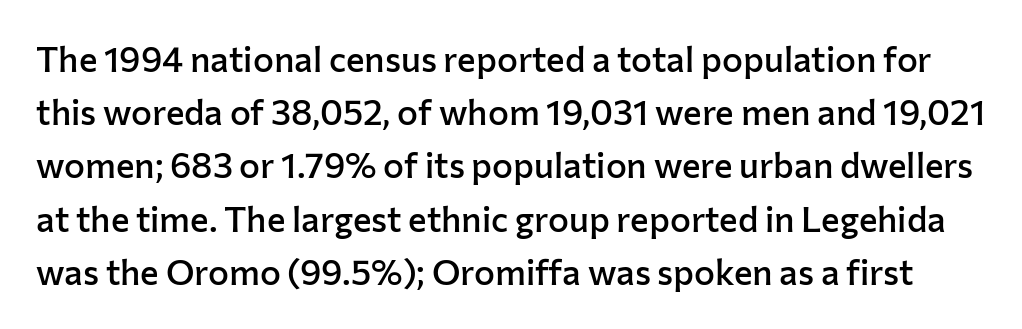
The image shows 35 px semibold sans-serif type, upright; set normal line spacing (1.52x), normal letter spacing, not underlined; low stroke contrast and a medium x-height.
